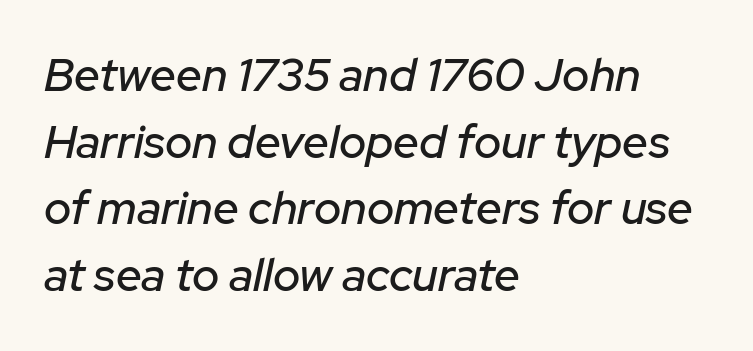
Q: Is the text italic (slanted)? A: Yes, it leans right by about 12 degrees.
Q: Is the text underlined? A: No.
Q: How is the paragraph aligned? A: Left-aligned.
Q: Is the spacing between letters normal or unusually wide? A: Normal.
Q: Is the spacing between lines tight, normal or loose? A: Normal.
Q: Width (condensed, normal, or wide)? A: Normal.
Q: Stroke contrast? A: Low.
Q: x-height? A: Medium.
Q: Monospaced? A: No.
